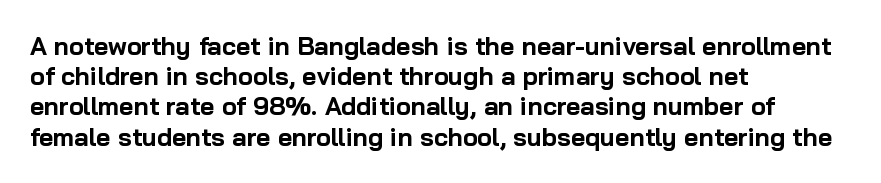
The image shows 25 px bold type, upright; set left-aligned, line spacing 1.21x, normal letter spacing, not underlined.
